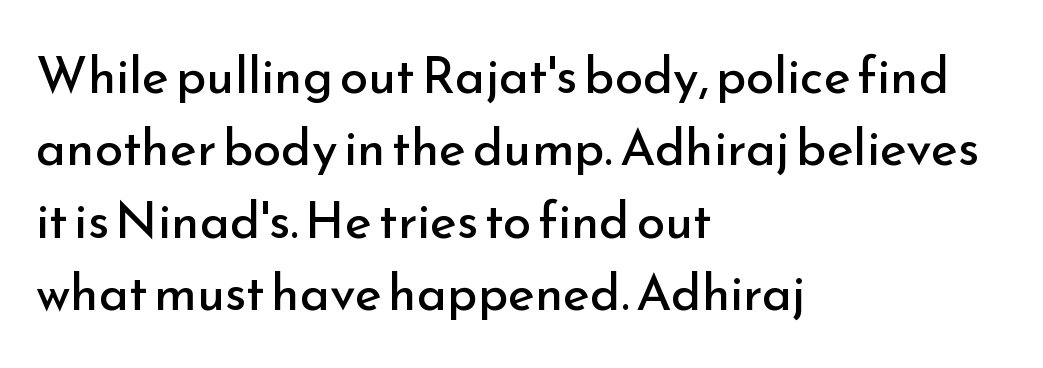
The image shows 51 px regular-weight sans-serif type, upright; set left-aligned, normal line spacing (1.42x), normal letter spacing, not underlined; low stroke contrast and a small x-height.
